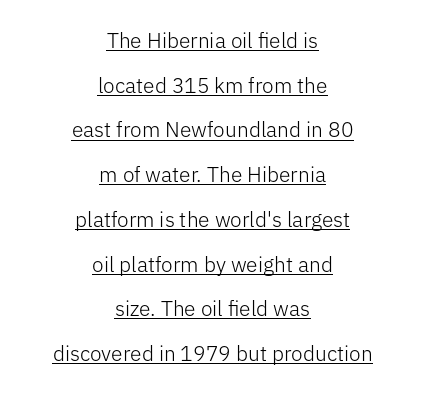
Q: Is the text bold? A: No.
Q: Is the text italic (slanted)? A: No, it is upright.
Q: Is the text underlined? A: Yes.
Q: How is the paragraph aligned? A: Centered.
Q: Is the spacing between letters normal or unusually wide? A: Normal.
Q: Is the spacing between lines tight, normal or loose? A: Loose.
